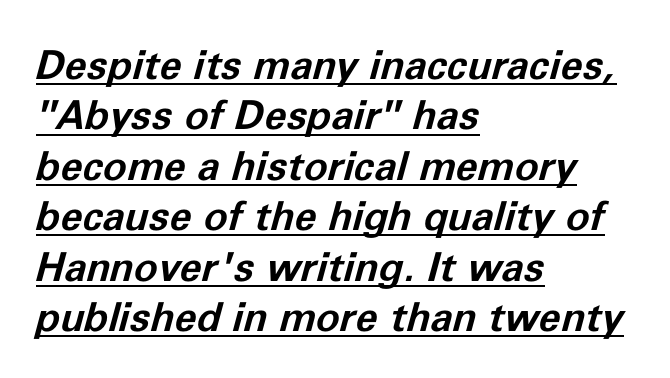
{"italic": "yes", "lean": "right", "slant_degrees": 11, "bold": "yes", "weight": "bold", "width": "normal", "stroke_contrast": "low", "x_height": "medium", "monospaced": "no", "underline": "yes", "align": "left", "line_spacing": "normal", "line_spacing_ratio": 1.26, "letter_spacing": "normal", "letter_spacing_em": 0.0, "glyph_px": 40}
